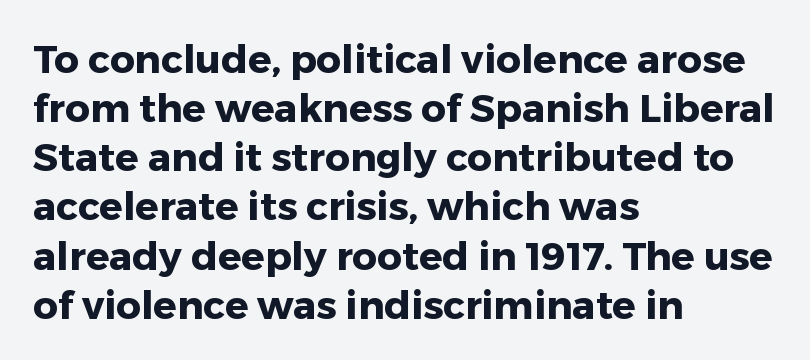
Proportional: the letters do not fall into vertical columns. Default kerning and tracking; the words read as compact shapes. Thick stems and heavy bowls — unmistakably bold. Ascenders rise straight up at ninety degrees.
